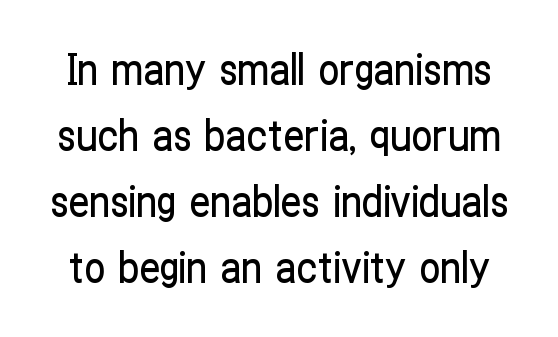
{"serif": "no", "italic": "no", "width": "condensed", "stroke_contrast": "low", "x_height": "medium", "monospaced": "no", "underline": "no", "line_spacing": "normal", "line_spacing_ratio": 1.57, "letter_spacing": "normal", "letter_spacing_em": 0.0, "glyph_px": 42}
